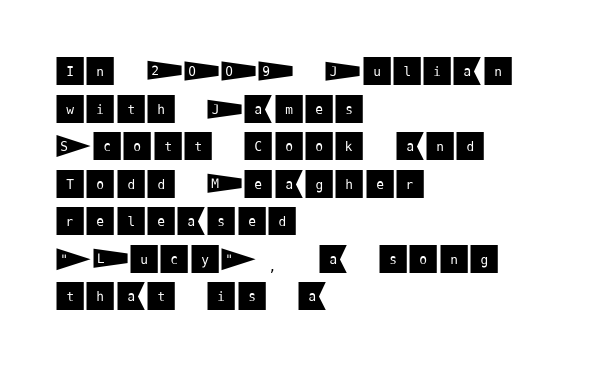
The image shows 31 px sans-serif type, upright; set left-aligned, line spacing 1.21x, normal letter spacing, not underlined; medium stroke contrast and a large x-height.
